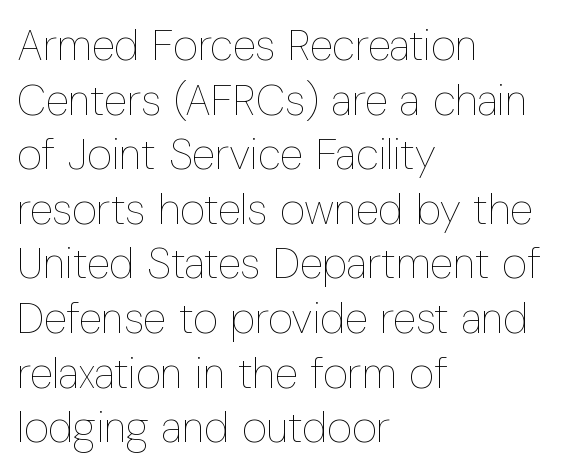
The image shows 43 px thin, condensed type, upright; set left-aligned, normal line spacing (1.27x), normal letter spacing, not underlined; low stroke contrast and a medium x-height.
